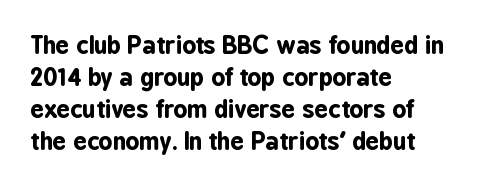
How are the letters spaced? Ordinarily, with no added tracking. Left-aligned paragraph, ragged on the right. The rows are spaced the way most documents space them. The glyphs are unaccompanied by any horizontal stroke below them. Weight check: bold — yes, fully. Ordinary non-slanted type is in use.
